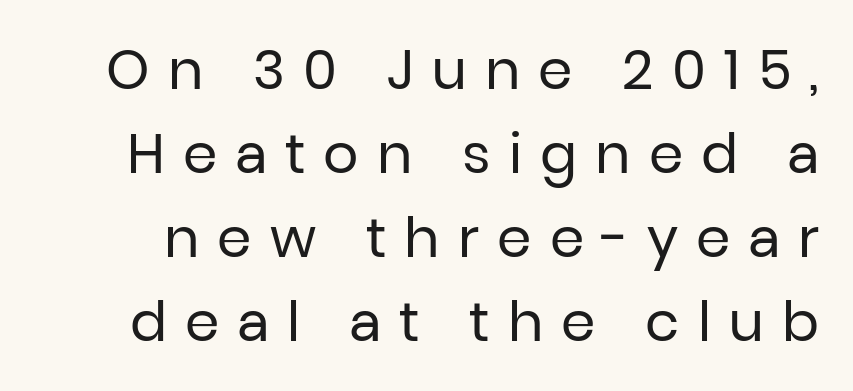
{"serif": "no", "italic": "no", "bold": "no", "weight": "regular", "width": "normal", "stroke_contrast": "low", "x_height": "medium", "monospaced": "no", "underline": "no", "line_spacing": "normal", "line_spacing_ratio": 1.53, "letter_spacing": "wide", "letter_spacing_em": 0.33, "glyph_px": 55}
